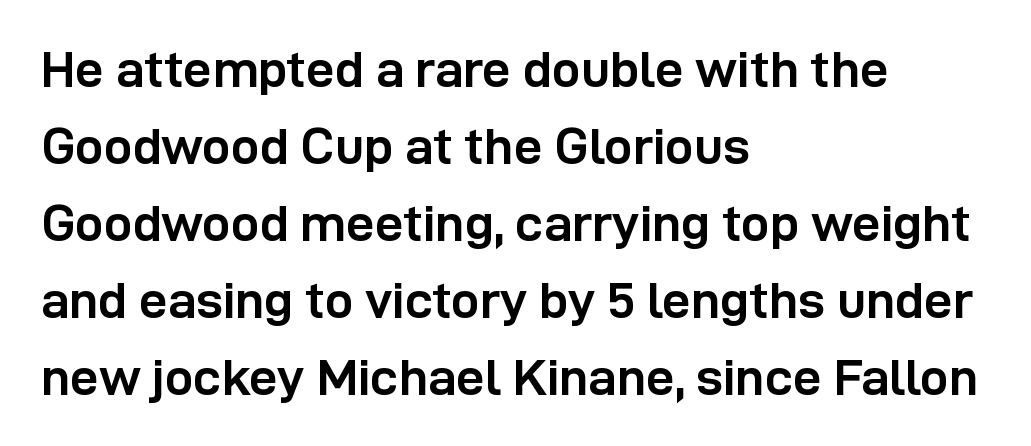
Students, note that the glyphs here touch the page at normal intervals. Character widths vary here, with narrow letters taking less room than wide ones. Is the block centered? No — it sits flush against the left margin. Each letter's strokes conclude bluntly, with no projecting serifs. How heavy is the stroke? Heavy — this is a bold.
